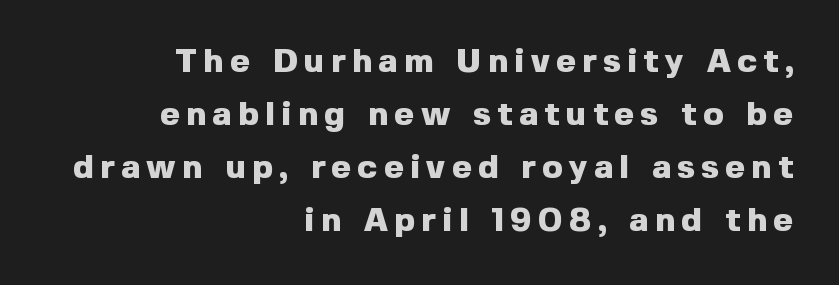
The image shows 34 px heavy sans-serif type, upright; set right-aligned, normal line spacing (1.56x), not underlined; a medium x-height.
